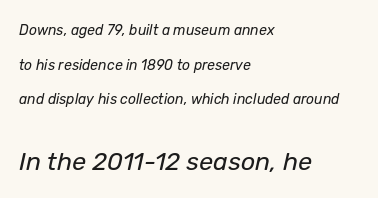
{"italic": "yes", "lean": "right", "slant_degrees": 12, "bold": "no", "underline": "no", "align": "left", "line_spacing": "loose", "line_spacing_ratio": 2.47, "letter_spacing": "normal", "letter_spacing_em": 0.0, "larger_block": "second", "size_ratio": 1.79, "glyph_px": 25}
